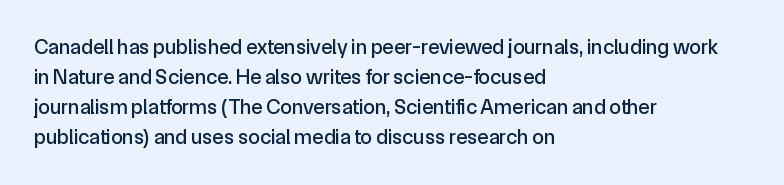
The gaps between neighbouring characters are ordinary and unremarkable. This rendering uses left alignment, leaving the right contour irregular. Horizontal bands of white between lines are of average thickness. The strip under each line holds only bare page. It's the straight-up-and-down kind of type.
